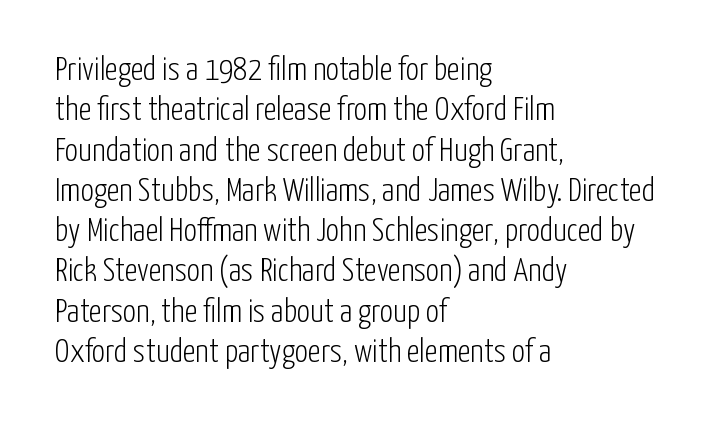
Q: Is the text bold? A: No.
Q: Is the text italic (slanted)? A: No, it is upright.
Q: Is the typeface a serif or a sans-serif typeface? A: Sans-serif.
Q: Is the text underlined? A: No.
Q: How is the paragraph aligned? A: Left-aligned.
Q: Is the spacing between letters normal or unusually wide? A: Normal.
Q: Width (condensed, normal, or wide)? A: Condensed.
Q: Stroke contrast? A: Low.
Q: x-height? A: Medium.
Q: Monospaced? A: No.
